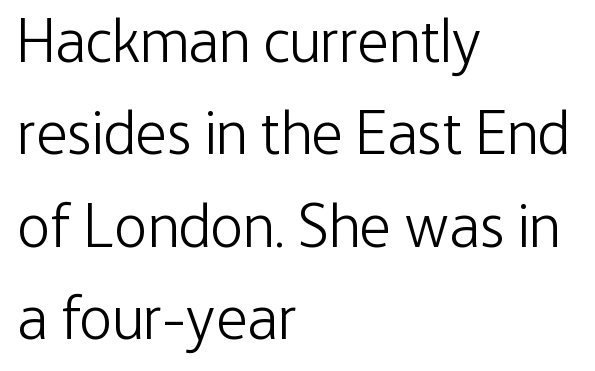
Do the letters lean? They stand straight. The text was rendered using a sans face with plain stroke endings. The letters advance in unequal steps, a hallmark of proportional type. A classic flush-left, rag-right setting is used for this passage. The characters are drawn with everyday or finer stroke widths.
